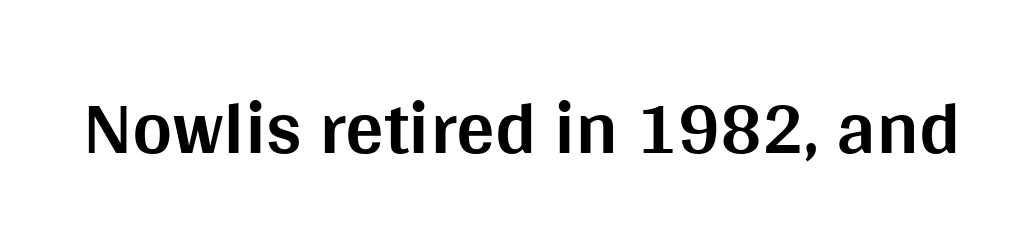
Q: Is the text bold? A: Yes.
Q: Is the text italic (slanted)? A: No, it is upright.
Q: Is the typeface a serif or a sans-serif typeface? A: Sans-serif.
Q: Is the text underlined? A: No.
Q: Is the spacing between letters normal or unusually wide? A: Normal.
Q: Width (condensed, normal, or wide)? A: Normal.
Q: Stroke contrast? A: Medium.
Q: x-height? A: Large.
Q: Monospaced? A: No.
